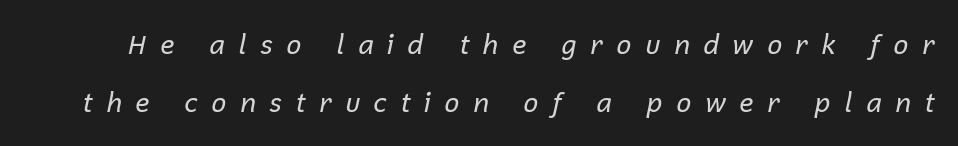
The image shows 27 px text type, italic (leaning right); set loose line spacing (2.15x), unusually wide letter spacing (+0.47 em), not underlined.
